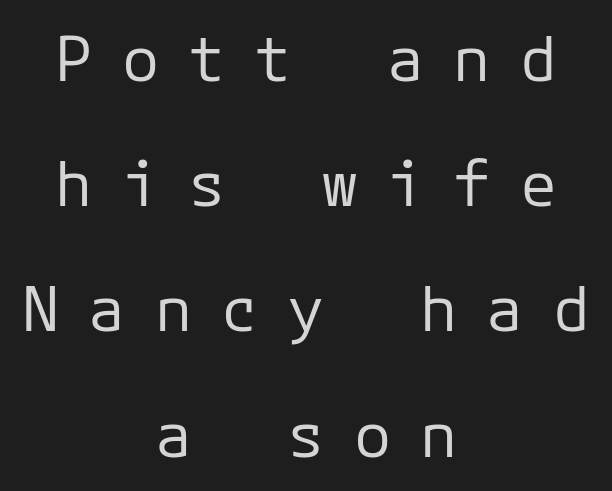
Q: Is the text bold? A: No.
Q: Is the text italic (slanted)? A: No, it is upright.
Q: Is the typeface a serif or a sans-serif typeface? A: Sans-serif.
Q: Is the text underlined? A: No.
Q: How is the paragraph aligned? A: Centered.
Q: Is the spacing between letters normal or unusually wide? A: Unusually wide.
Q: Is the spacing between lines tight, normal or loose? A: Loose.
Q: Width (condensed, normal, or wide)? A: Normal.
Q: Stroke contrast? A: Low.
Q: x-height? A: Medium.
Q: Monospaced? A: Yes.
